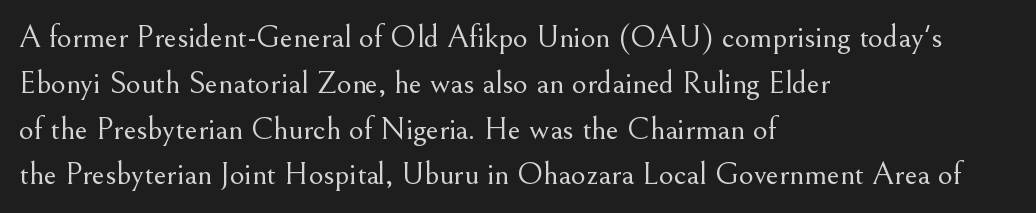
{"serif": "yes", "italic": "no", "bold": "no", "weight": "light", "width": "normal", "stroke_contrast": "medium", "x_height": "small", "monospaced": "no", "underline": "no", "align": "left", "line_spacing": "normal", "line_spacing_ratio": 1.43, "letter_spacing": "normal", "letter_spacing_em": 0.0, "glyph_px": 32}
